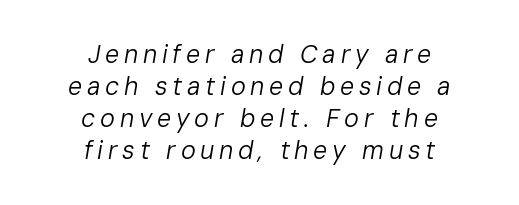
{"italic": "yes", "lean": "right", "slant_degrees": 10, "bold": "no", "underline": "no", "align": "center", "line_spacing": "normal", "line_spacing_ratio": 1.28, "glyph_px": 25}
